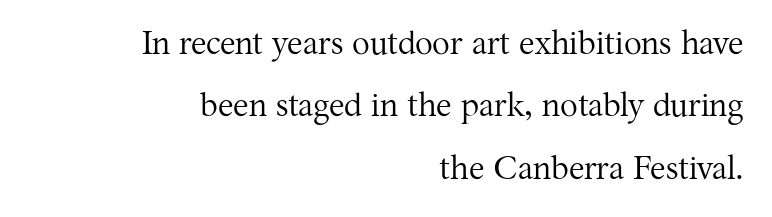
Descender tails drop into unmarked territory. The typography opts for an upright posture over an oblique one. To sum up the face: it has serifs. The compositor pushed each line to the right boundary. Weight: in the light-to-regular range.
